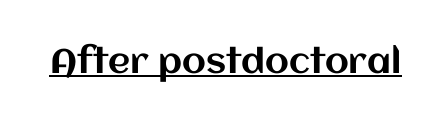
{"italic": "no", "width": "normal", "stroke_contrast": "medium", "x_height": "large", "monospaced": "no", "underline": "yes", "letter_spacing": "normal", "letter_spacing_em": 0.0, "glyph_px": 34}
